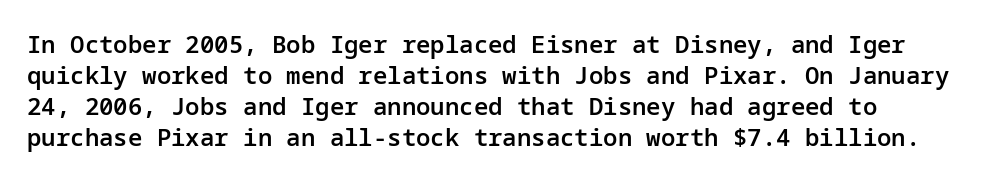
{"italic": "no", "bold": "semi", "underline": "no", "align": "left", "line_spacing": "normal", "line_spacing_ratio": 1.29, "letter_spacing": "normal", "letter_spacing_em": 0.0, "glyph_px": 24}
